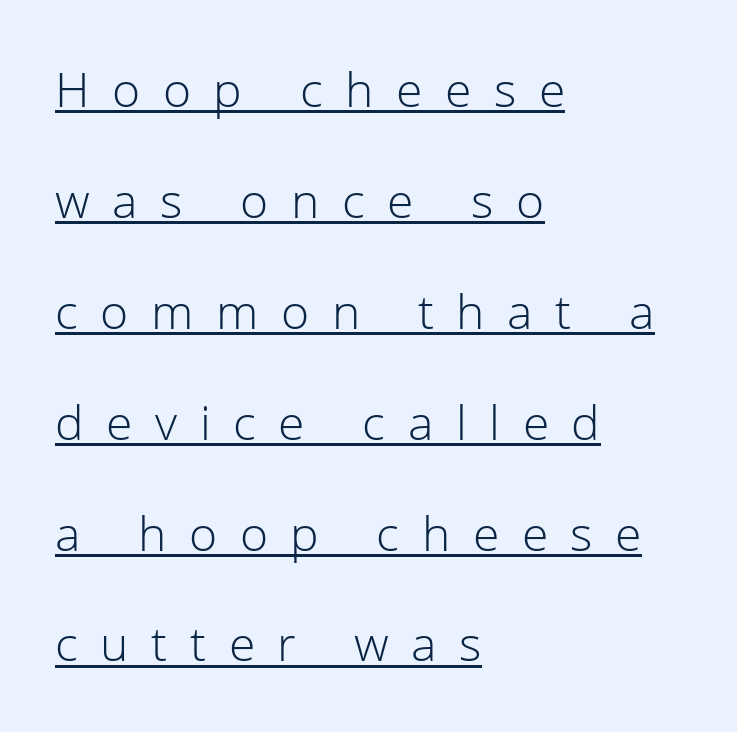
The image shows 48 px light sans-serif type, upright; set left-aligned, loose line spacing (2.31x), unusually wide letter spacing (+0.47 em), underlined; low stroke contrast and a medium x-height.
